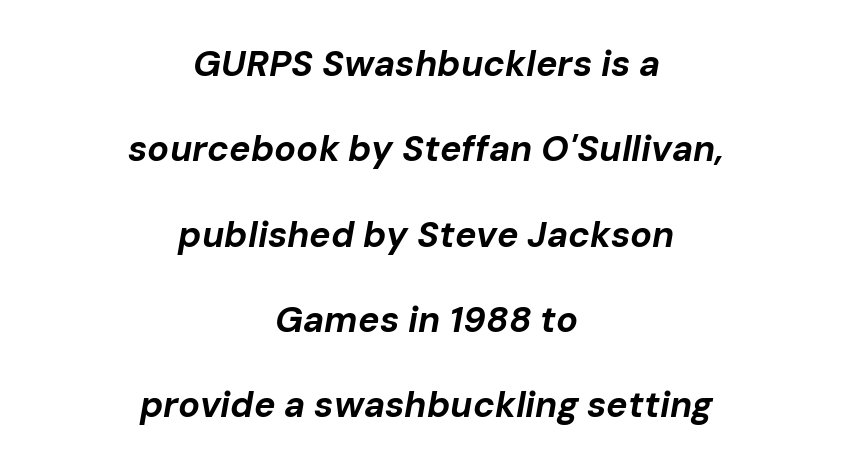
{"italic": "yes", "lean": "right", "slant_degrees": 10, "bold": "yes", "weight": "bold", "width": "normal", "stroke_contrast": "low", "x_height": "medium", "monospaced": "no", "underline": "no", "align": "center", "line_spacing": "loose", "line_spacing_ratio": 2.37, "letter_spacing": "normal", "letter_spacing_em": 0.0, "glyph_px": 36}
